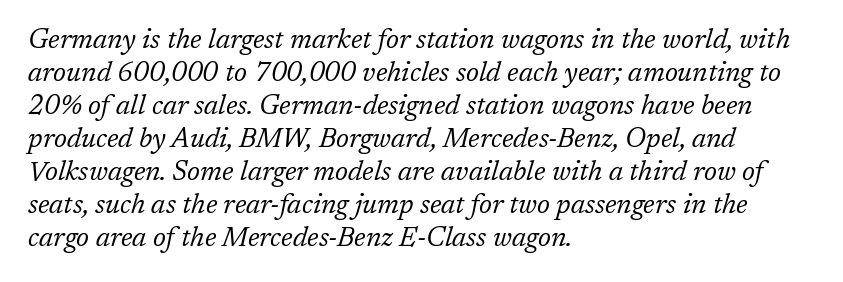
Clear beneath every line of the passage. If you drew a line through each stem, it would be angled. Vertical stems look standard width or narrower in stroke. A typesetter would call this zero additional tracking.
